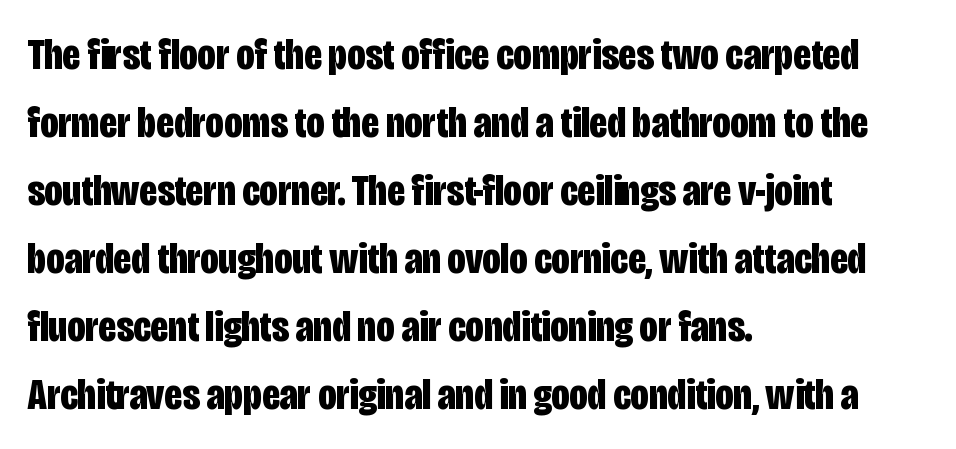
Q: Is the text bold? A: Yes.
Q: Is the text italic (slanted)? A: No, it is upright.
Q: Is the typeface a serif or a sans-serif typeface? A: Sans-serif.
Q: Is the text underlined? A: No.
Q: How is the paragraph aligned? A: Left-aligned.
Q: Is the spacing between letters normal or unusually wide? A: Normal.
Q: Is the spacing between lines tight, normal or loose? A: Normal.
Q: Width (condensed, normal, or wide)? A: Condensed.
Q: Stroke contrast? A: Low.
Q: x-height? A: Large.
Q: Monospaced? A: No.
